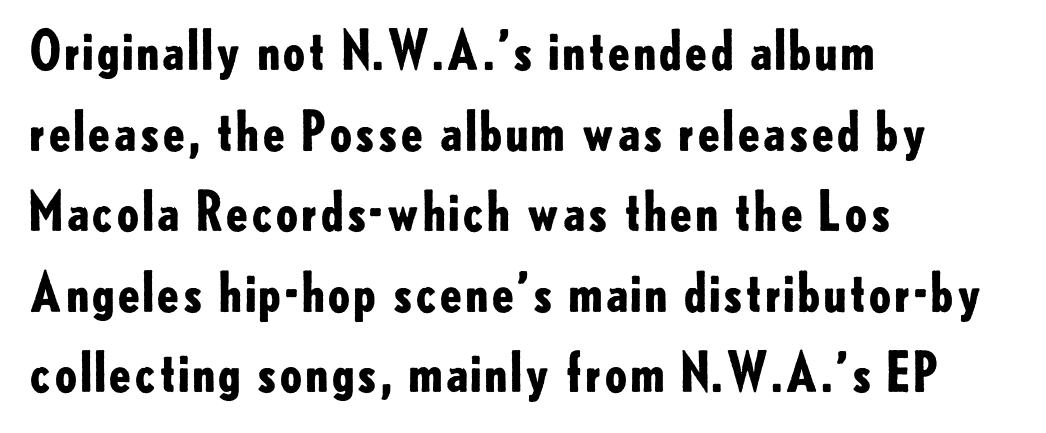
Q: Is the text bold? A: Yes.
Q: Is the text italic (slanted)? A: No, it is upright.
Q: Is the typeface a serif or a sans-serif typeface? A: Sans-serif.
Q: Is the text underlined? A: No.
Q: How is the paragraph aligned? A: Left-aligned.
Q: Is the spacing between letters normal or unusually wide? A: Normal.
Q: Is the spacing between lines tight, normal or loose? A: Normal.
Q: Width (condensed, normal, or wide)? A: Normal.
Q: Stroke contrast? A: Low.
Q: x-height? A: Small.
Q: Monospaced? A: No.
